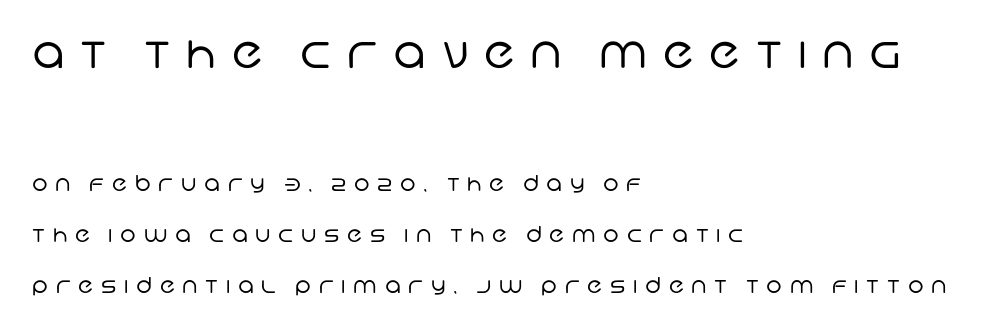
Q: Is the text bold? A: No.
Q: Is the typeface a serif or a sans-serif typeface? A: Sans-serif.
Q: Is the text underlined? A: No.
Q: How is the paragraph aligned? A: Left-aligned.
Q: Is the spacing between letters normal or unusually wide? A: Unusually wide.
Q: Is the spacing between lines tight, normal or loose? A: Loose.
Q: Which block of text is set in a larger size, the first (top) or the second (bottom)? A: The first (top) one.
Q: Width (condensed, normal, or wide)? A: Normal.
Q: Stroke contrast? A: Low.
Q: x-height? A: Large.
Q: Monospaced? A: No.
